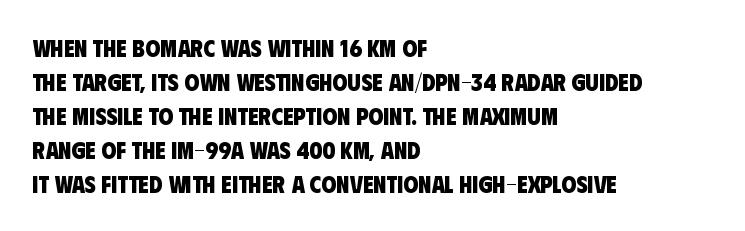
Q: Is the text bold? A: Yes.
Q: Is the text underlined? A: No.
Q: How is the paragraph aligned? A: Left-aligned.
Q: Is the spacing between letters normal or unusually wide? A: Normal.
Q: Is the spacing between lines tight, normal or loose? A: Normal.
